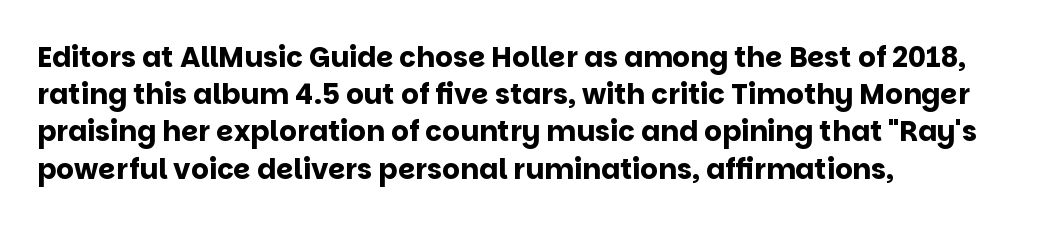
{"serif": "no", "italic": "no", "bold": "yes", "weight": "bold", "width": "normal", "stroke_contrast": "low", "x_height": "large", "monospaced": "no", "underline": "no", "align": "left", "line_spacing": "normal", "line_spacing_ratio": 1.33, "letter_spacing": "normal", "letter_spacing_em": 0.0, "glyph_px": 28}
